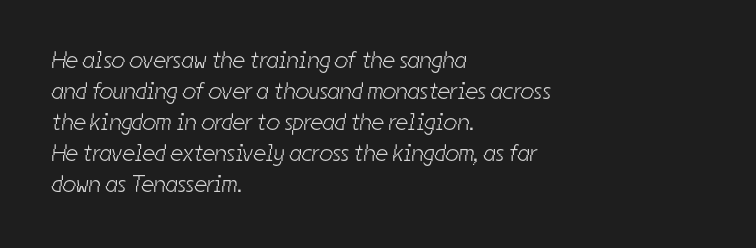
Q: Is the text bold? A: No.
Q: Is the text underlined? A: No.
Q: How is the paragraph aligned? A: Left-aligned.
Q: Is the spacing between letters normal or unusually wide? A: Normal.
Q: Is the spacing between lines tight, normal or loose? A: Normal.
